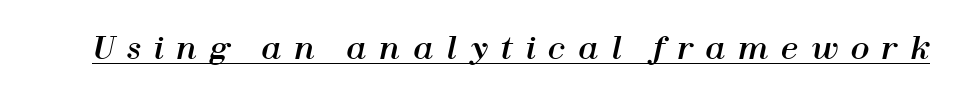
Q: Is the text italic (slanted)? A: Yes, it leans right by about 12 degrees.
Q: Is the text underlined? A: Yes.
Q: Is the spacing between letters normal or unusually wide? A: Unusually wide.
Q: Width (condensed, normal, or wide)? A: Normal.
Q: Stroke contrast? A: High.
Q: x-height? A: Medium.
Q: Monospaced? A: No.
